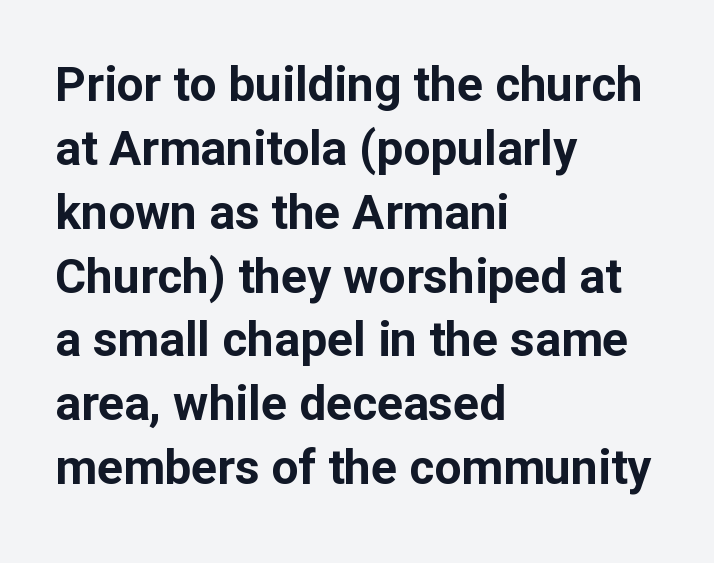
Q: Is the text bold? A: Yes.
Q: Is the text italic (slanted)? A: No, it is upright.
Q: Is the typeface a serif or a sans-serif typeface? A: Sans-serif.
Q: Is the text underlined? A: No.
Q: How is the paragraph aligned? A: Left-aligned.
Q: Is the spacing between letters normal or unusually wide? A: Normal.
Q: Is the spacing between lines tight, normal or loose? A: Normal.
Q: Width (condensed, normal, or wide)? A: Normal.
Q: Stroke contrast? A: Low.
Q: x-height? A: Medium.
Q: Monospaced? A: No.
